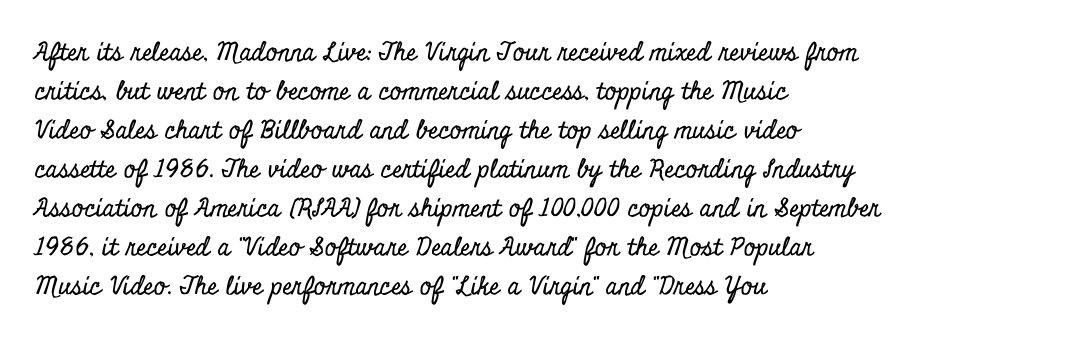
Q: Is the text italic (slanted)? A: Yes.
Q: Is the text underlined? A: No.
Q: How is the paragraph aligned? A: Left-aligned.
Q: Is the spacing between letters normal or unusually wide? A: Normal.
Q: Is the spacing between lines tight, normal or loose? A: Normal.
